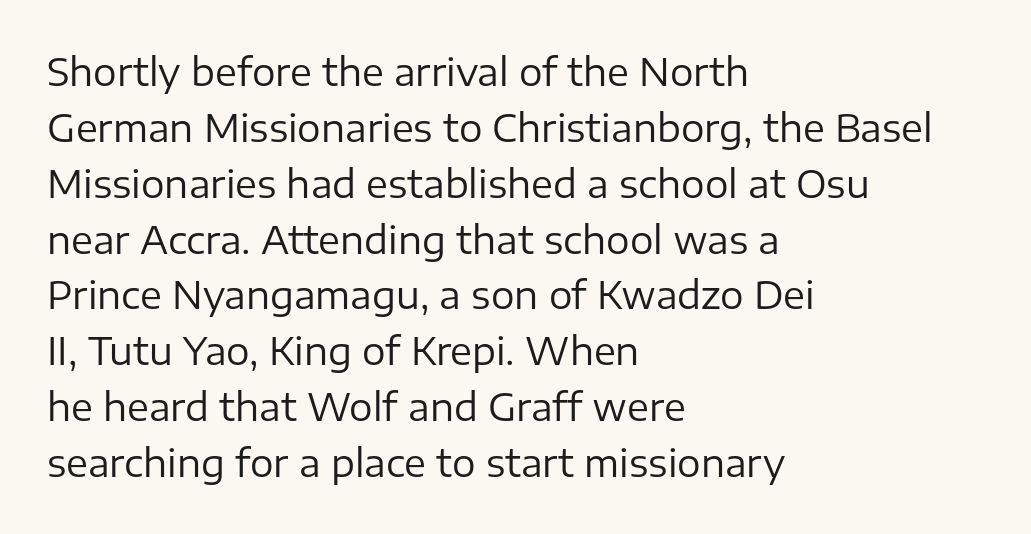
{"serif": "no", "italic": "no", "bold": "no", "weight": "regular", "width": "normal", "stroke_contrast": "low", "x_height": "medium", "monospaced": "no", "underline": "no", "align": "left", "line_spacing": "normal", "line_spacing_ratio": 1.51, "letter_spacing": "normal", "letter_spacing_em": 0.0, "glyph_px": 37}
